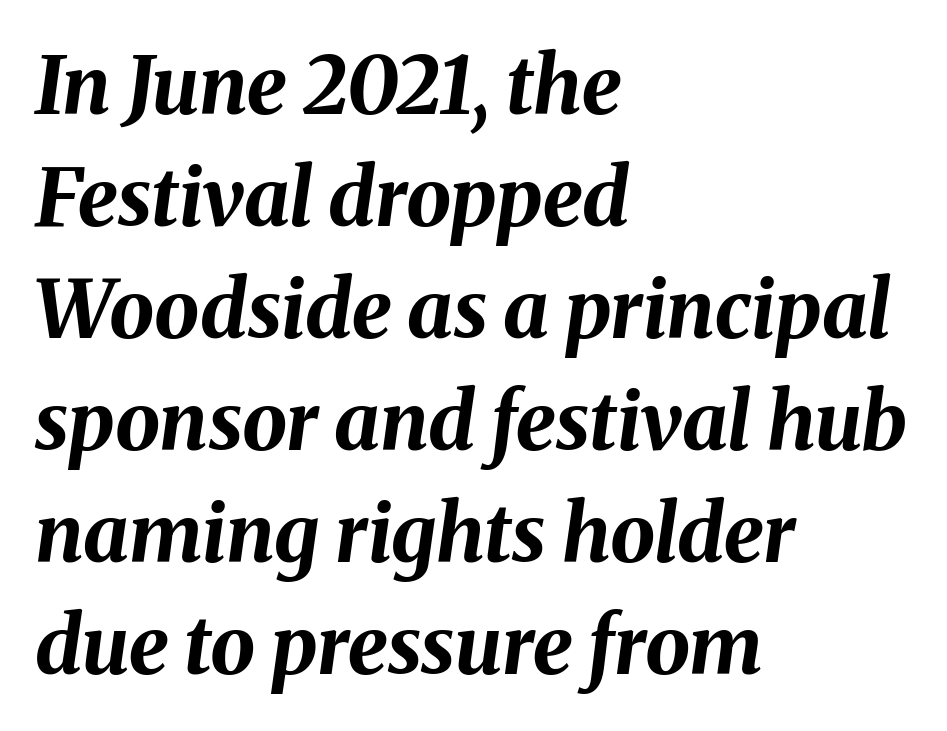
{"italic": "yes", "lean": "right", "slant_degrees": 8, "bold": "yes", "weight": "bold", "width": "normal", "stroke_contrast": "medium", "x_height": "medium", "monospaced": "no", "underline": "no", "align": "left", "line_spacing": "normal", "line_spacing_ratio": 1.4, "letter_spacing": "normal", "letter_spacing_em": 0.0, "glyph_px": 80}
